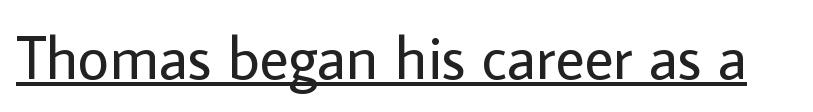
Q: Is the text bold? A: No.
Q: Is the text italic (slanted)? A: No, it is upright.
Q: Is the typeface a serif or a sans-serif typeface? A: Sans-serif.
Q: Is the text underlined? A: Yes.
Q: Is the spacing between letters normal or unusually wide? A: Normal.
Q: Width (condensed, normal, or wide)? A: Normal.
Q: Stroke contrast? A: Low.
Q: x-height? A: Medium.
Q: Monospaced? A: No.
